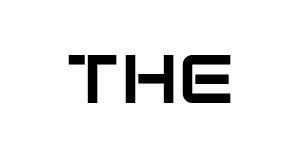
Q: Is the text italic (slanted)? A: No, it is upright.
Q: Is the typeface a serif or a sans-serif typeface? A: Sans-serif.
Q: Is the text underlined? A: No.
Q: Is the spacing between letters normal or unusually wide? A: Normal.
Q: Width (condensed, normal, or wide)? A: Normal.
Q: Stroke contrast? A: Low.
Q: x-height? A: Large.
Q: Monospaced? A: No.
